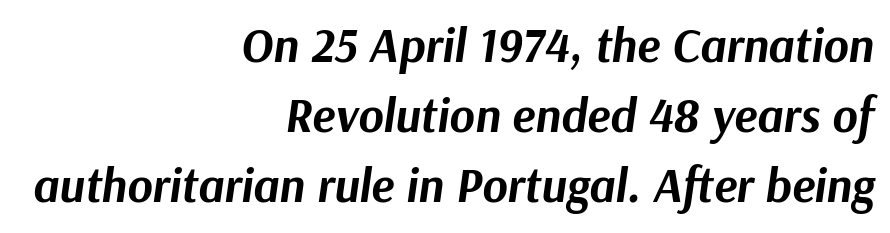
Spacing between characters is what you'd get straight out of the box. Pretty heavy lettering here — definitely bold. Do the characters align in a grid? No, the font is proportional. The block of text has a typical density, with ordinary space between rows.
